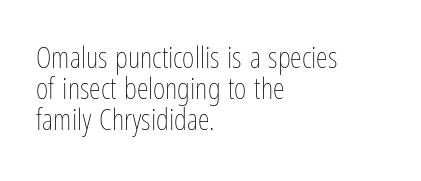
The image shows 30 px thin, condensed type, upright; set left-aligned, tight line spacing (1.04x), normal letter spacing, not underlined; low stroke contrast and a medium x-height.
